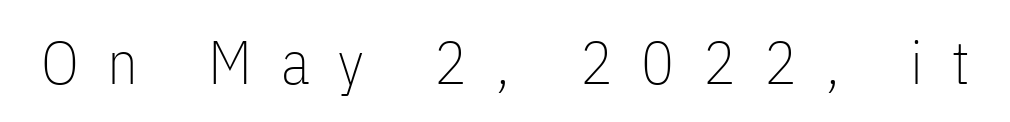
The image shows 61 px thin, condensed sans-serif type, upright; set unusually wide letter spacing (+0.47 em), not underlined; low stroke contrast and a medium x-height.
